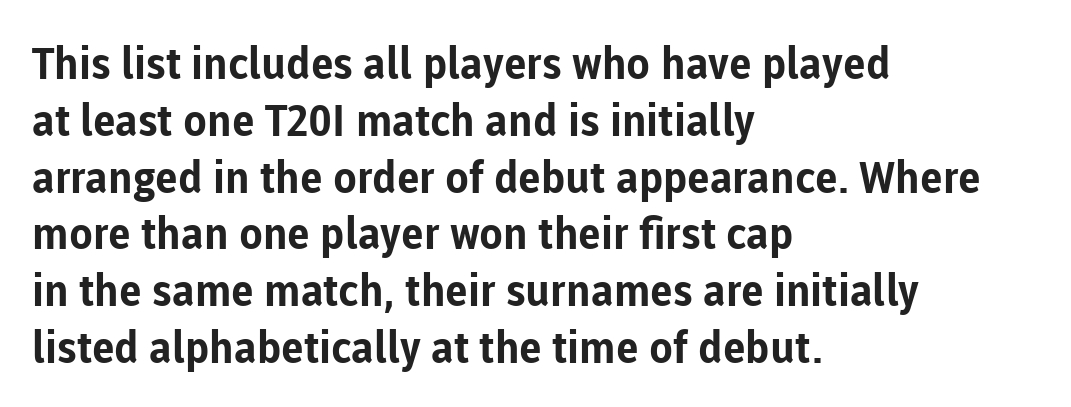
The characters display no serif detailing; their extremities are plain. Weight check: bold — yes, fully. The face used here is rendered with its standard letterfit. The glyphs are unaccompanied by any horizontal stroke below them. Think of a printed novel: that variable character pitch is what you see here. Compared with a centered layout, this one pins lines to the left instead.
